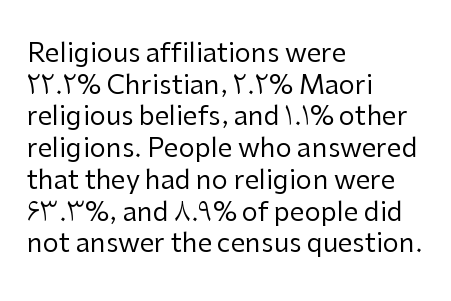
Nope, not italic — everything's standing straight. The font is comparable to plain body text, perhaps lighter. Inter-character spacing is left at the font's built-in metrics. The zone under the glyphs is completely vacant. These lines are set flush left with a ragged right edge.
